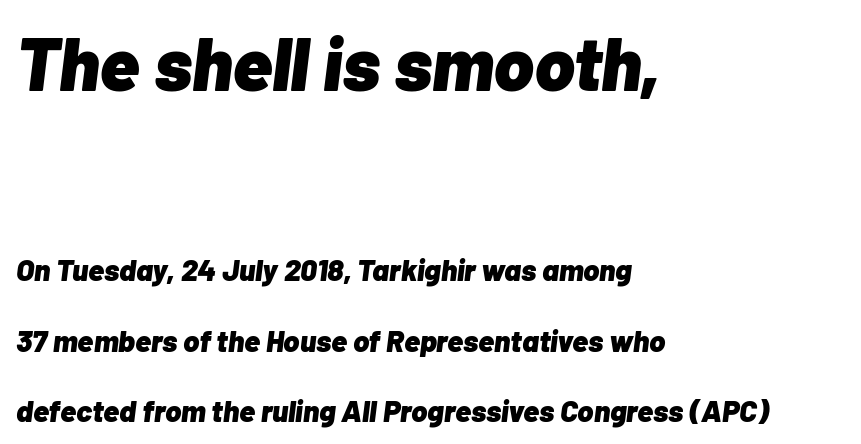
Slant detected: the letters are inclined. Set as a true bold cut, around the 700 mark. Proportional: the letters do not fall into vertical columns. In CSS terms this would be text-align: left. What stands out about the letter spacing? Nothing — it is the standard amount.
